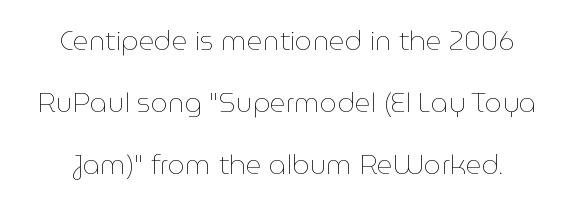
The line-height multiplier appears high, well above default. Every row of glyphs is offset so its center matches the block's center. Tall strokes in this sample are plumb rather than angled. Short note: letters normally spaced. Stroke mass is kept to a normal reading level or below.
